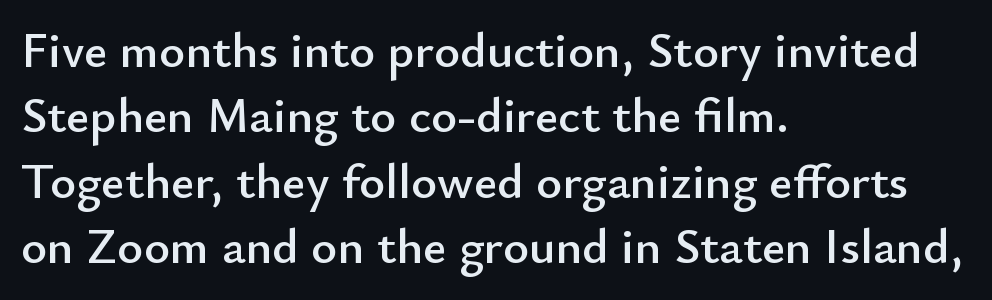
{"serif": "no", "italic": "no", "width": "normal", "stroke_contrast": "low", "x_height": "small", "monospaced": "no", "underline": "no", "align": "left", "line_spacing": "normal", "line_spacing_ratio": 1.31, "letter_spacing": "normal", "letter_spacing_em": 0.0, "glyph_px": 50}
